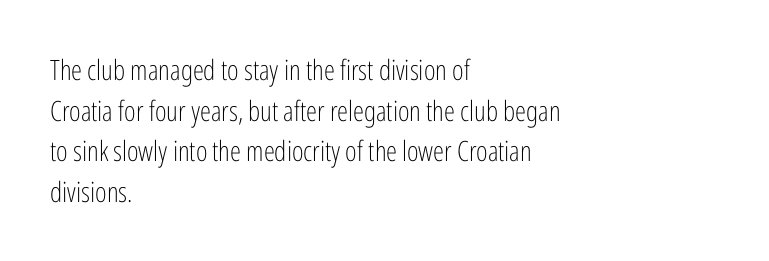
Character widths vary here, with narrow letters taking less room than wide ones. The typesetting does not lean heavy: it is not bold. Reading down the column, the eye jumps a familiar distance to each next line. Each line starts at the same left margin while the right side varies. Clear beneath every line of the passage.
